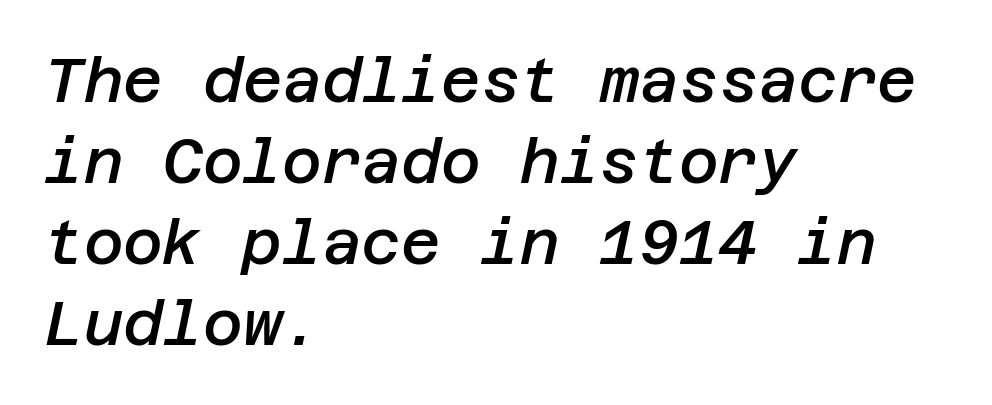
{"italic": "yes", "lean": "right", "slant_degrees": 12, "bold": "semi", "weight": "semibold", "width": "normal", "stroke_contrast": "low", "x_height": "large", "underline": "no", "align": "left", "line_spacing": "normal", "line_spacing_ratio": 1.33, "letter_spacing": "normal", "letter_spacing_em": 0.0, "glyph_px": 61}
